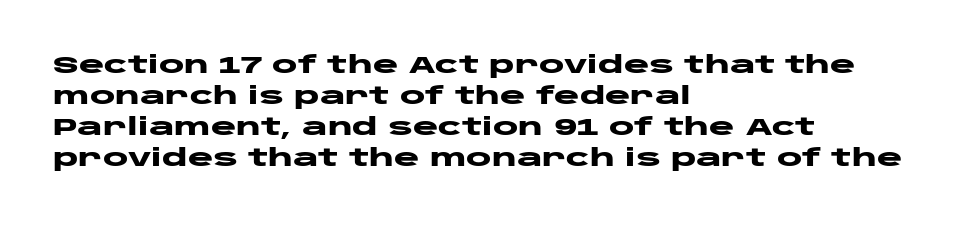
If you measured baseline to baseline, you'd find a middling distance. The specimen reads as upright at a glance. Glyph-to-glyph distance matches everyday printed text. Heavy, bold letterforms. Each row of text sits above clean, open space.
